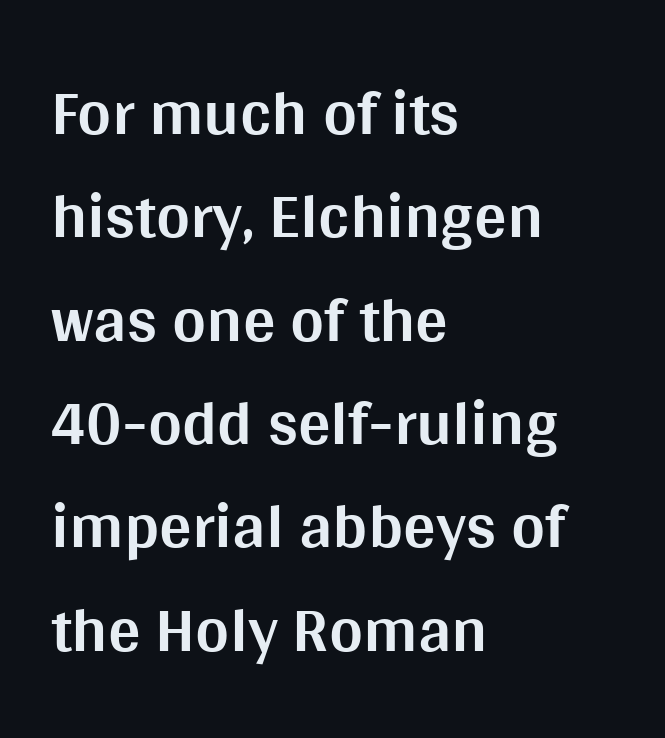
Observe the absence of serifs on each vertical stroke in this sample. Varying glyph widths throughout — classic text-font behaviour. Spacing between characters is what you'd get straight out of the box. This sample is left-justified, so line endings fall wherever the words run out. Honestly, there is no underline to notice here at all.
